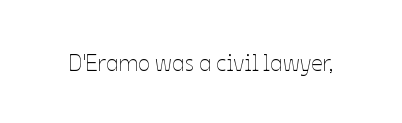
The type is set solid horizontally, with unmodified tracking. Words float on clear page, feet unadorned. A quiet, ordinary-to-light weight characterises the typeface. The type sits square on the baseline with zero lean.
